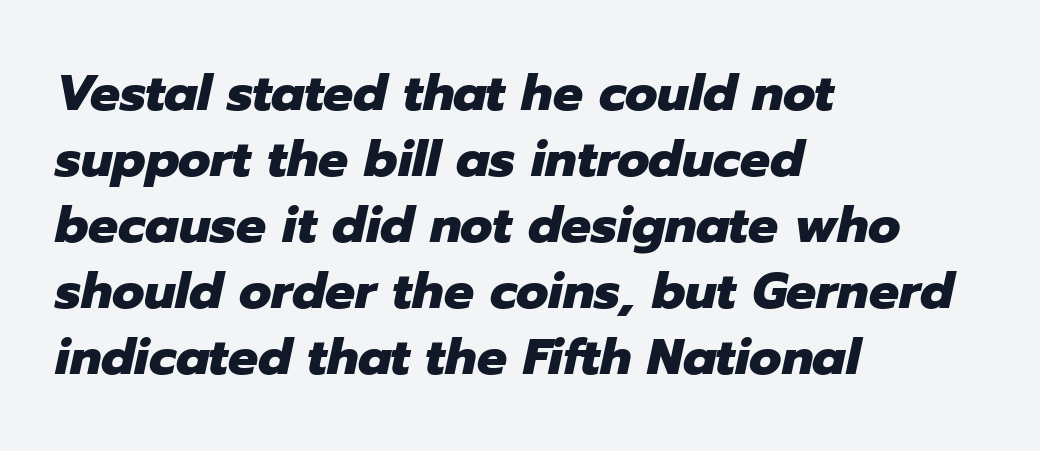
Q: Is the text bold? A: Yes.
Q: Is the text italic (slanted)? A: Yes, it leans right by about 12 degrees.
Q: Is the text underlined? A: No.
Q: How is the paragraph aligned? A: Left-aligned.
Q: Is the spacing between letters normal or unusually wide? A: Normal.
Q: Is the spacing between lines tight, normal or loose? A: Normal.
Q: Width (condensed, normal, or wide)? A: Normal.
Q: Stroke contrast? A: Low.
Q: x-height? A: Medium.
Q: Monospaced? A: No.
